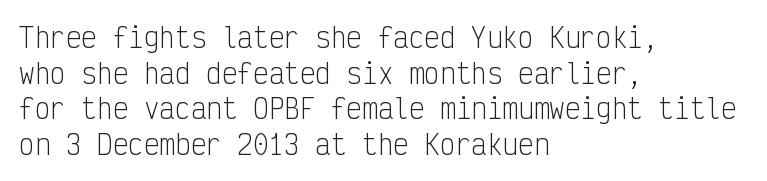
The image shows 26 px text type, upright; set left-aligned, normal line spacing (1.37x), normal letter spacing, not underlined.
